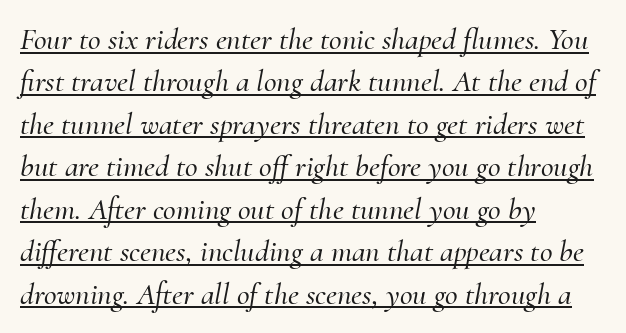
{"serif": "yes", "italic": "yes", "lean": "right", "slant_degrees": 10, "width": "normal", "stroke_contrast": "medium", "x_height": "small", "monospaced": "no", "underline": "yes", "align": "left", "line_spacing": "normal", "line_spacing_ratio": 1.37, "letter_spacing": "normal", "letter_spacing_em": 0.0, "glyph_px": 31}
